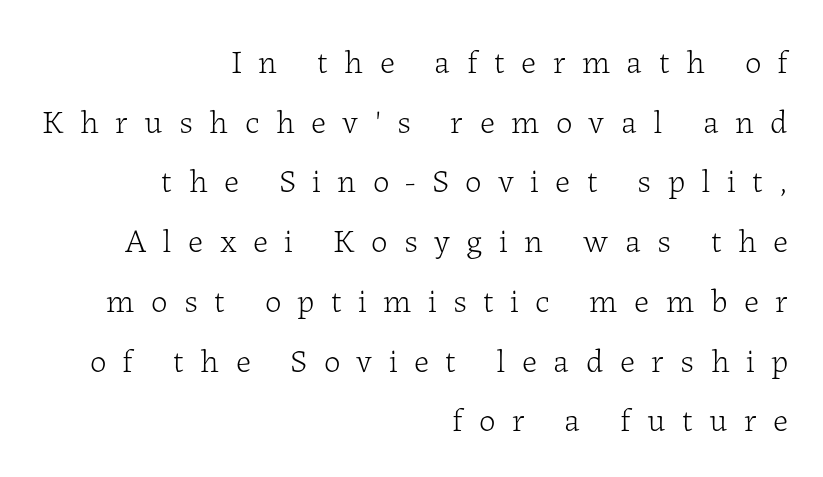
Visually the block forms a straight wall on the right and a jagged coastline on the left. You could not count columns in this text — the font is proportionally spaced. Honestly, there is no underline to notice here at all. A serif font was chosen for this passage.
